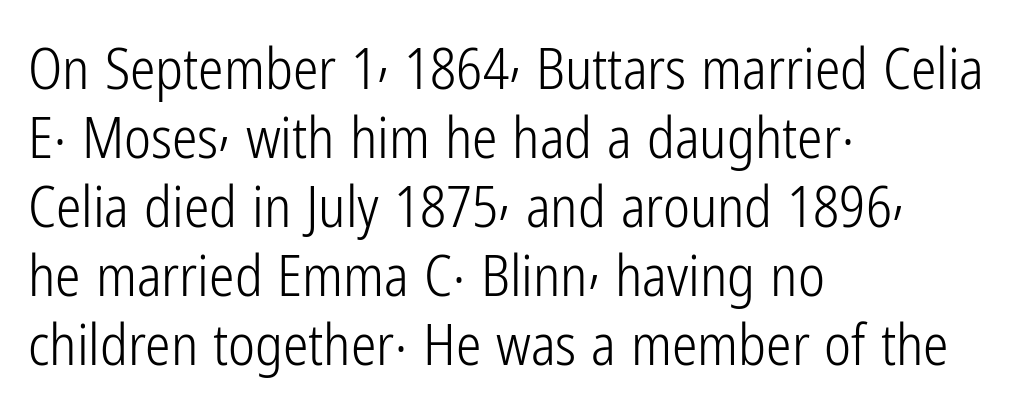
{"serif": "no", "italic": "no", "bold": "no", "weight": "light", "width": "condensed", "stroke_contrast": "low", "x_height": "medium", "monospaced": "no", "underline": "no", "align": "left", "line_spacing_ratio": 1.21, "letter_spacing": "normal", "letter_spacing_em": 0.0, "glyph_px": 57}
